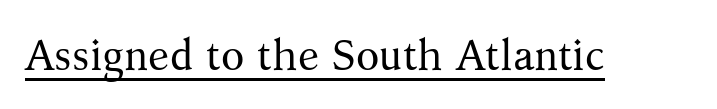
{"serif": "yes", "italic": "no", "bold": "no", "weight": "regular", "width": "normal", "stroke_contrast": "medium", "x_height": "medium", "monospaced": "no", "underline": "yes", "letter_spacing": "normal", "letter_spacing_em": 0.0, "glyph_px": 43}
